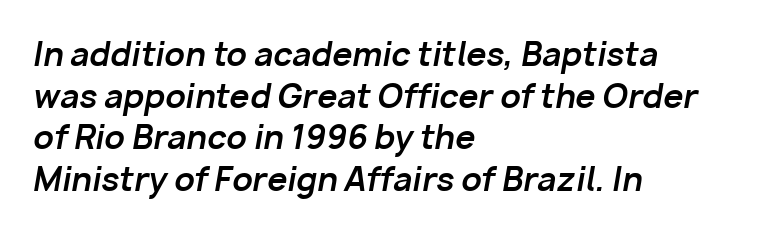
The image shows 32 px bold type, italic (leaning right); set left-aligned, normal line spacing (1.3x), normal letter spacing, not underlined; low stroke contrast and a medium x-height.
